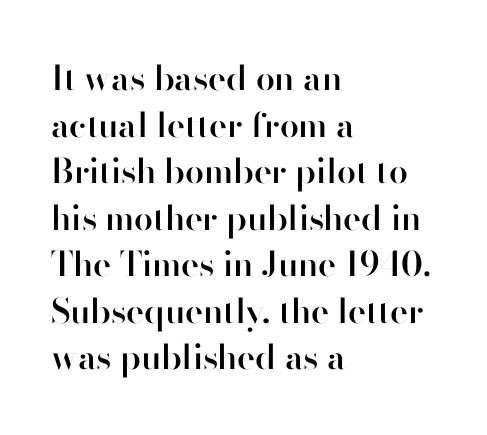
{"serif": "no", "italic": "no", "bold": "semi", "weight": "semibold", "width": "normal", "stroke_contrast": "high", "x_height": "small", "monospaced": "no", "underline": "no", "align": "left", "line_spacing": "normal", "line_spacing_ratio": 1.37, "letter_spacing": "normal", "letter_spacing_em": 0.0, "glyph_px": 34}
